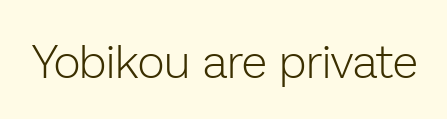
Classification — sans serif. These lines keep a tight, regular rhythm from letter to letter. Note the varied advance widths — an 'i' is clearly narrower than an 'm'. Nope, not italic — everything's standing straight.
